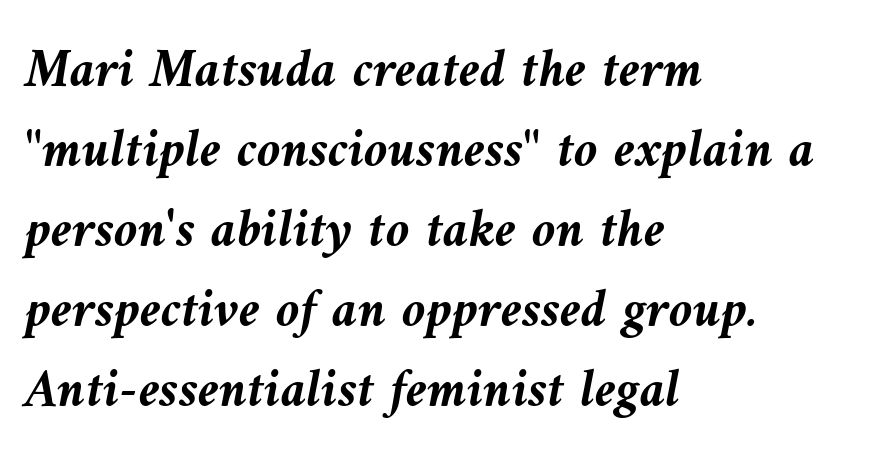
The image shows 54 px semibold type, italic (leaning left); set left-aligned, normal line spacing (1.48x), normal letter spacing, not underlined; medium stroke contrast and a medium x-height.
